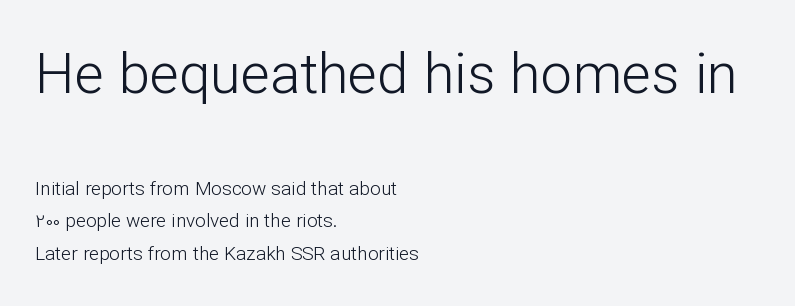
Serif or sans? Sans — the stroke terminals are bare. Plain, unruled lines of type. Letters have the restrained weight of plain body copy at most. Casual observation: everything's shoved over to the left. Vertically, the passage feels balanced, rows spaced as you'd expect. The emphasis by scale lands on block number one, above.
